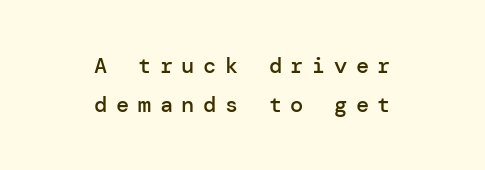
A bit beefed up — I'd call it semibold rather than bold. The axis of the letterforms is exactly vertical. No word sits above an underline. Every row of glyphs is offset so its center matches the block's center. Compared with typical body copy, the letter spacing here is much looser.
